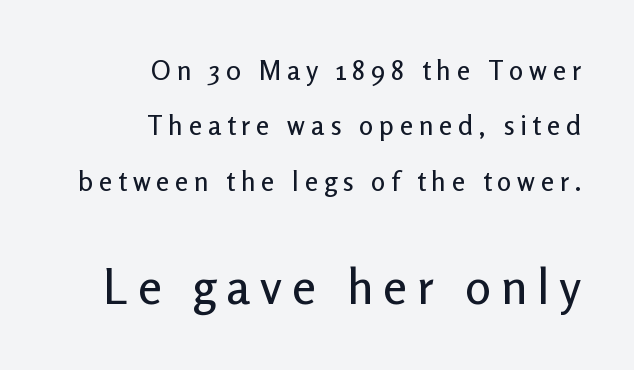
The image shows 48 px sans-serif type, upright; set right-aligned, loose line spacing (2.05x), unusually wide letter spacing (+0.21 em), not underlined; the second (bottom) block is 1.78x larger; low stroke contrast and a medium x-height.
